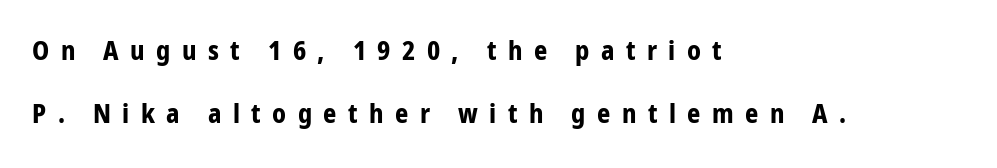
{"italic": "no", "bold": "yes", "underline": "no", "align": "left", "line_spacing": "loose", "line_spacing_ratio": 2.44, "letter_spacing": "wide", "letter_spacing_em": 0.44, "glyph_px": 26}
